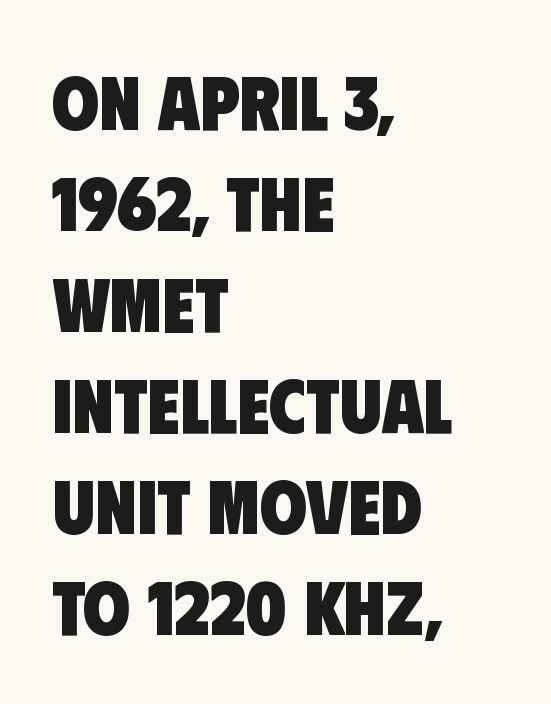
The image shows 76 px heavy, condensed sans-serif type; set left-aligned, normal line spacing (1.33x), normal letter spacing, not underlined; low stroke contrast and a large x-height.
